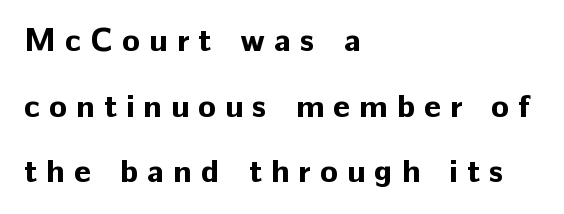
{"serif": "no", "italic": "no", "bold": "yes", "weight": "bold", "width": "normal", "stroke_contrast": "low", "x_height": "medium", "monospaced": "no", "underline": "no", "align": "left", "line_spacing": "loose", "line_spacing_ratio": 1.99, "letter_spacing": "wide", "letter_spacing_em": 0.27, "glyph_px": 33}
